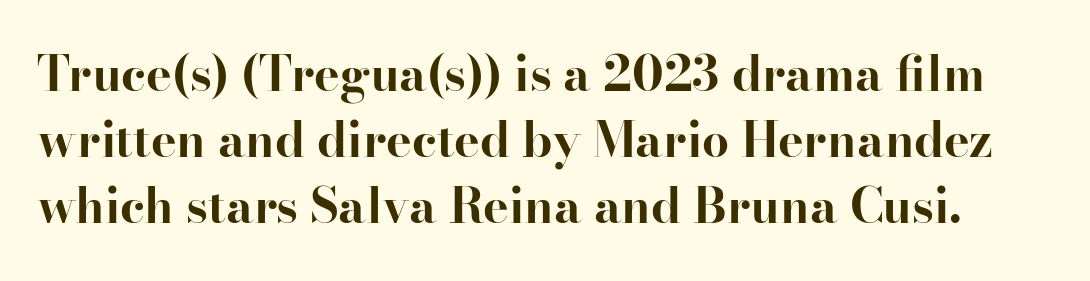
Q: Is the text bold? A: Yes.
Q: Is the text italic (slanted)? A: No, it is upright.
Q: Is the typeface a serif or a sans-serif typeface? A: Serif.
Q: Is the text underlined? A: No.
Q: Is the spacing between letters normal or unusually wide? A: Normal.
Q: Is the spacing between lines tight, normal or loose? A: Normal.
Q: Width (condensed, normal, or wide)? A: Normal.
Q: Stroke contrast? A: High.
Q: x-height? A: Small.
Q: Monospaced? A: No.
